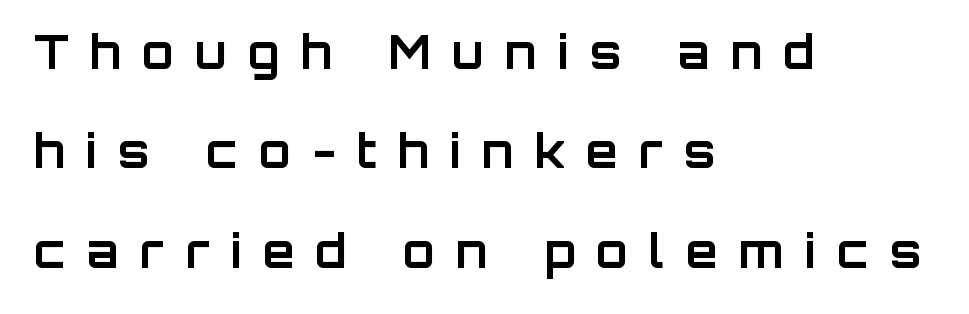
The image shows 46 px bold sans-serif type, upright; set left-aligned, loose line spacing (2.16x), unusually wide letter spacing (+0.46 em), not underlined; low stroke contrast and a large x-height.
